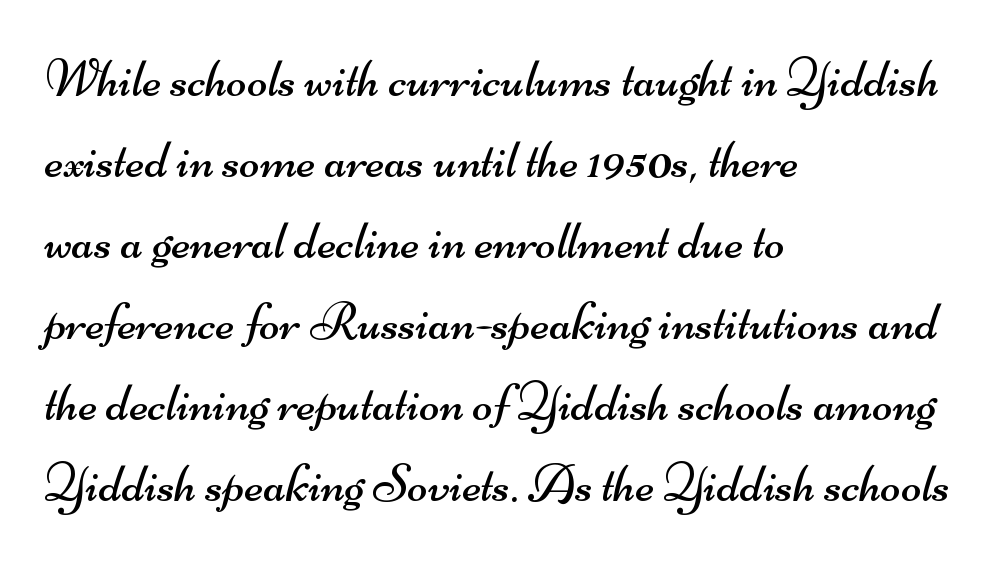
Q: Is the text bold? A: No.
Q: Is the typeface a serif or a sans-serif typeface? A: Sans-serif.
Q: Is the text underlined? A: No.
Q: How is the paragraph aligned? A: Left-aligned.
Q: Is the spacing between letters normal or unusually wide? A: Normal.
Q: Is the spacing between lines tight, normal or loose? A: Normal.
Q: Width (condensed, normal, or wide)? A: Wide.
Q: Stroke contrast? A: Medium.
Q: x-height? A: Small.
Q: Monospaced? A: No.
